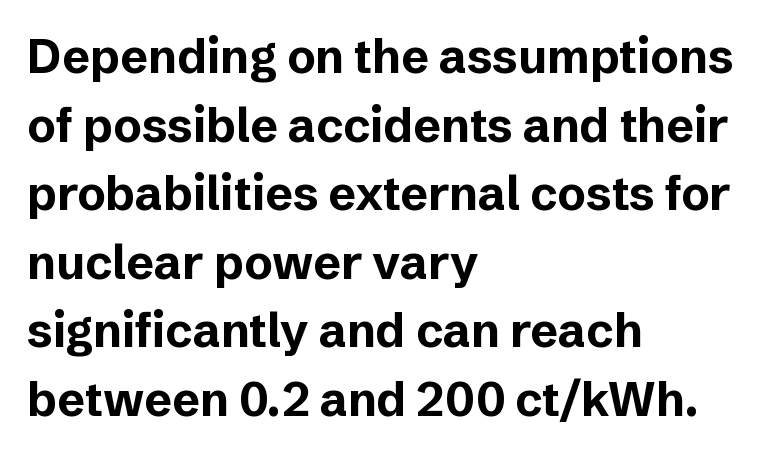
Q: Is the text bold? A: Yes.
Q: Is the text italic (slanted)? A: No, it is upright.
Q: Is the typeface a serif or a sans-serif typeface? A: Sans-serif.
Q: Is the text underlined? A: No.
Q: How is the paragraph aligned? A: Left-aligned.
Q: Is the spacing between letters normal or unusually wide? A: Normal.
Q: Is the spacing between lines tight, normal or loose? A: Normal.
Q: Width (condensed, normal, or wide)? A: Normal.
Q: Stroke contrast? A: Low.
Q: x-height? A: Medium.
Q: Monospaced? A: No.
